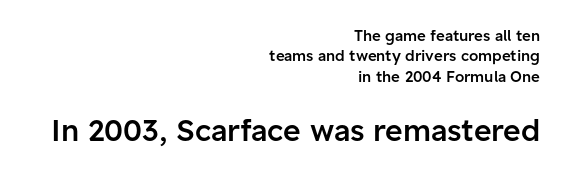
The later block is typeset at a bigger size than the earlier block. The face used here is rendered with its standard letterfit. The rendering uses natural spacing where letterforms have individual widths. In terms of leading, this rendering sits right in the middle.
